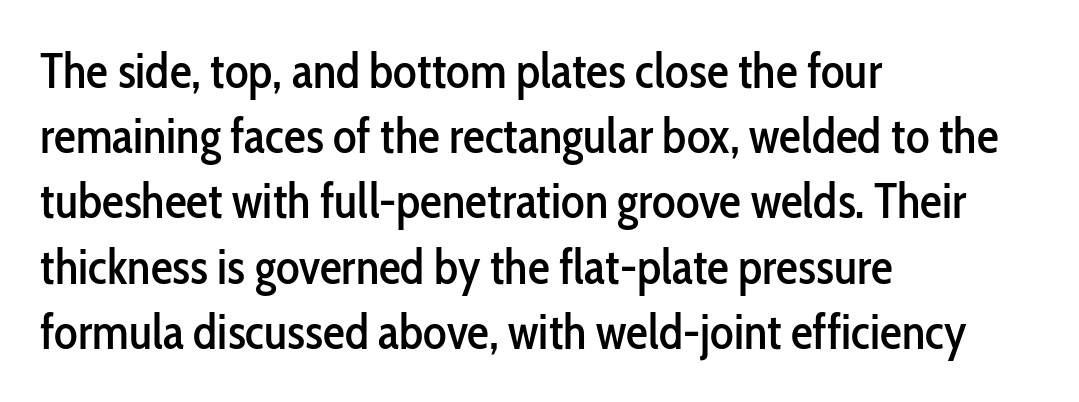
The image shows 49 px condensed sans-serif type, upright; set left-aligned, normal line spacing (1.33x), normal letter spacing, not underlined; low stroke contrast and a medium x-height.
